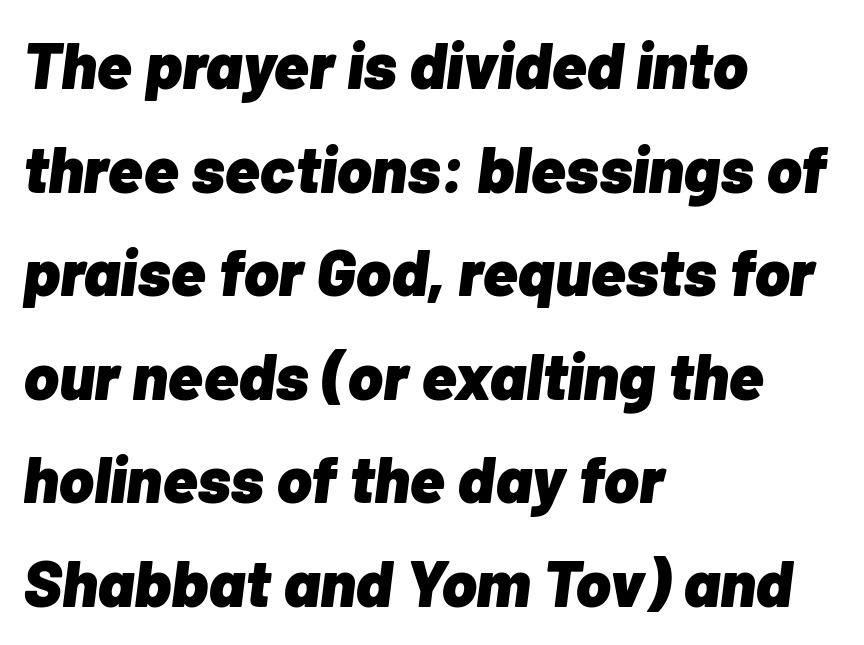
Slanted lettering throughout. The passage shown has conventional tracking throughout. Does the weight exceed regular? Yes, all the way to bold. The foot of each line stays bare and open. Whoever set this chose a conventional vertical rhythm. Character widths vary here, with narrow letters taking less room than wide ones.
